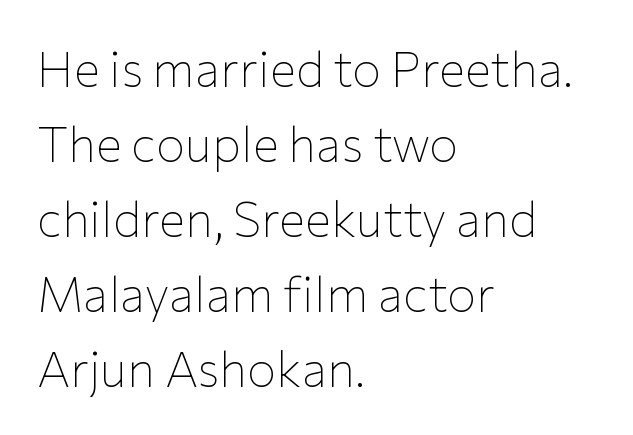
Q: Is the text bold? A: No.
Q: Is the text italic (slanted)? A: No, it is upright.
Q: Is the typeface a serif or a sans-serif typeface? A: Sans-serif.
Q: Is the text underlined? A: No.
Q: How is the paragraph aligned? A: Left-aligned.
Q: Is the spacing between letters normal or unusually wide? A: Normal.
Q: Is the spacing between lines tight, normal or loose? A: Normal.
Q: Width (condensed, normal, or wide)? A: Normal.
Q: Stroke contrast? A: Low.
Q: x-height? A: Medium.
Q: Monospaced? A: No.
